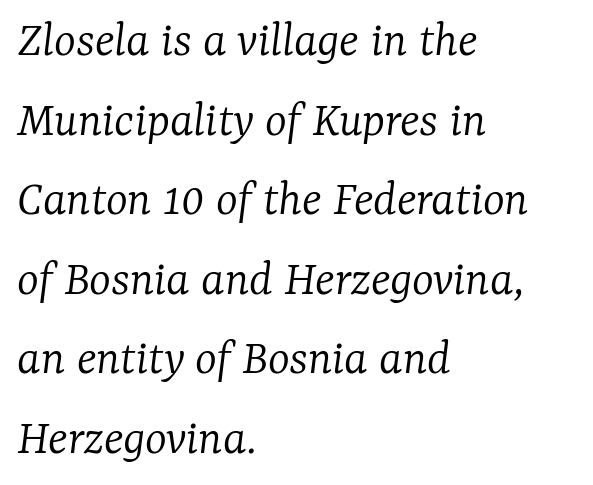
The baseline area is clear. Serifs: yes, visible at the terminals of the letterforms. Character widths vary here, with narrow letters taking less room than wide ones. Regular leading. There's an unmistakable incline to the writing here. Compared with a centered layout, this one pins lines to the left instead.
